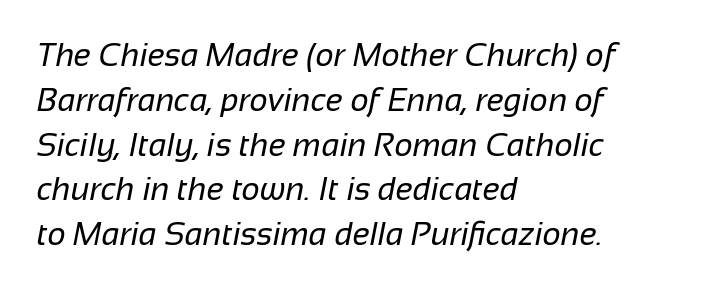
The image shows 32 px regular-weight sans-serif type; set left-aligned, normal line spacing (1.4x), normal letter spacing, not underlined; low stroke contrast and a medium x-height.
